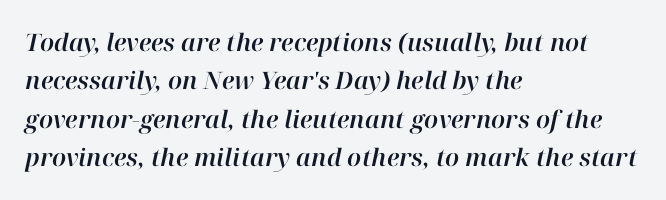
The glyphs are unaccompanied by any horizontal stroke below them. The letterforms sit shoulder to shoulder at normal distance. The passage shown stacks its lines at a standard gap. Characters are canted at an angle relative to the baseline's perpendicular. Layout note: lines flush left.
